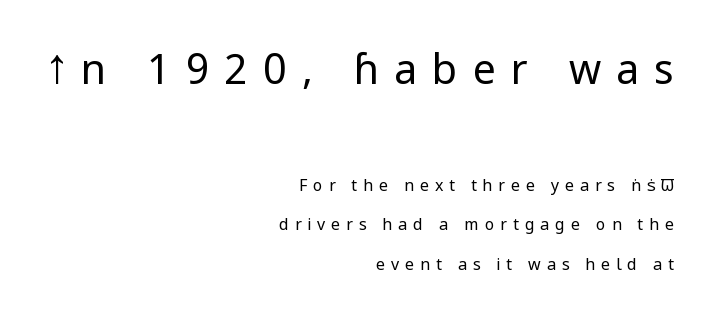
{"serif": "no", "italic": "no", "bold": "no", "weight": "regular", "width": "normal", "stroke_contrast": "low", "x_height": "medium", "monospaced": "no", "underline": "no", "align": "right", "line_spacing": "loose", "line_spacing_ratio": 2.45, "letter_spacing": "wide", "letter_spacing_em": 0.37, "larger_block": "first", "size_ratio": 2.56, "glyph_px": 41}
